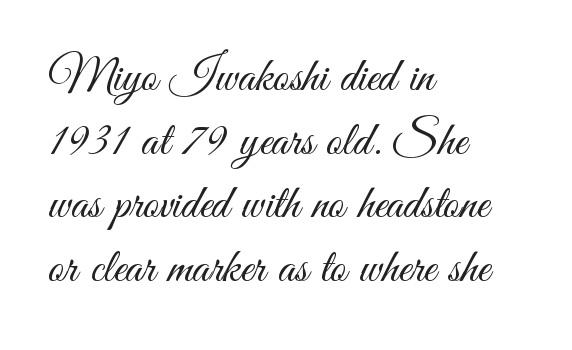
{"serif": "no", "bold": "no", "weight": "light", "width": "condensed", "stroke_contrast": "medium", "x_height": "small", "monospaced": "no", "underline": "no", "align": "left", "line_spacing": "normal", "line_spacing_ratio": 1.3, "letter_spacing": "normal", "letter_spacing_em": 0.0, "glyph_px": 49}
